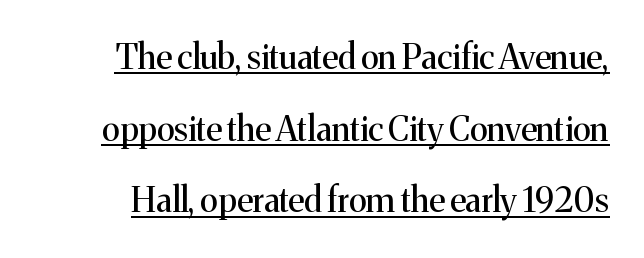
The lettering stays uniformly vertical, giving the passage a roman look. The font is comparable to plain body text, perhaps lighter. The rendering keeps characters at their native spacing. The block of text is sparse from top to bottom, with ample space between rows.
